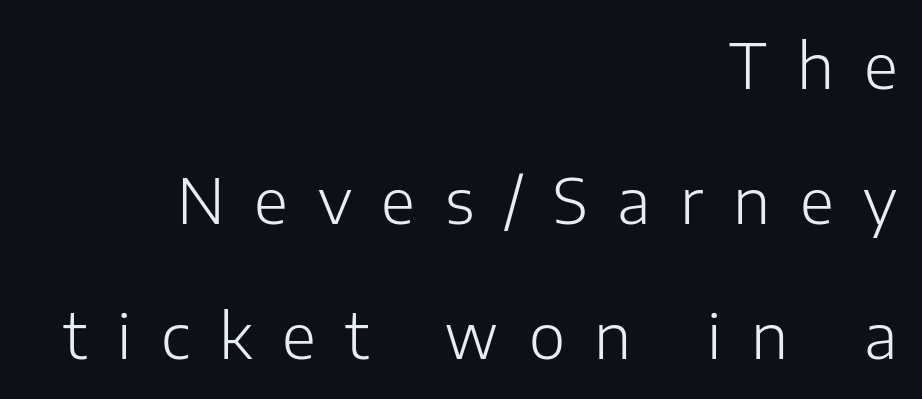
{"serif": "no", "italic": "no", "bold": "no", "weight": "light", "width": "normal", "stroke_contrast": "low", "x_height": "medium", "monospaced": "no", "underline": "no", "align": "right", "line_spacing": "loose", "line_spacing_ratio": 2.18, "letter_spacing": "wide", "letter_spacing_em": 0.48, "glyph_px": 62}
